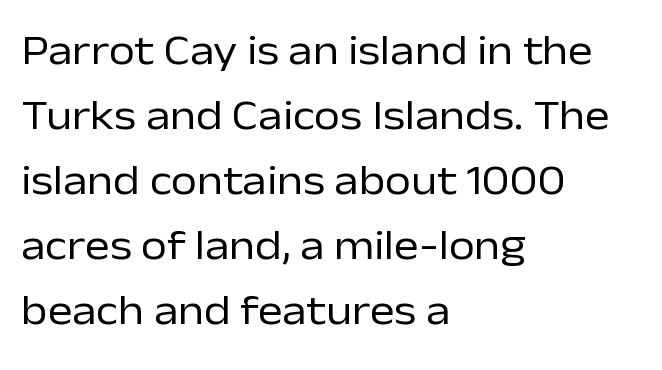
Summary of weight: not heavy and not bold. Visually the block forms a straight wall on the left and a jagged coastline on the right. Glyph-to-glyph distance matches everyday printed text. Words float on clear page, feet unadorned.
